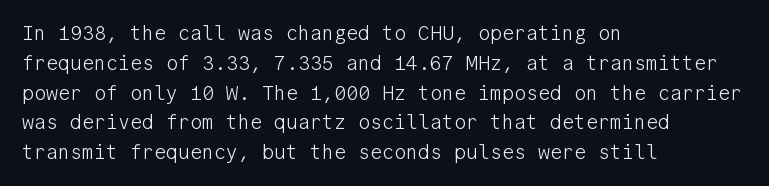
{"italic": "no", "bold": "no", "underline": "no", "align": "left", "line_spacing": "normal", "line_spacing_ratio": 1.49, "letter_spacing": "normal", "letter_spacing_em": 0.0, "glyph_px": 20}
